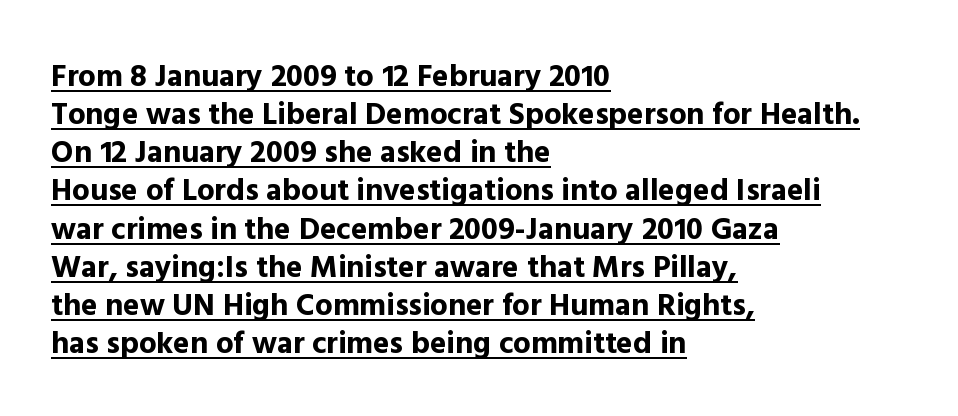
Q: Is the text bold? A: Yes.
Q: Is the text italic (slanted)? A: No, it is upright.
Q: Is the typeface a serif or a sans-serif typeface? A: Sans-serif.
Q: Is the text underlined? A: Yes.
Q: How is the paragraph aligned? A: Left-aligned.
Q: Is the spacing between letters normal or unusually wide? A: Normal.
Q: Width (condensed, normal, or wide)? A: Normal.
Q: x-height? A: Medium.
Q: Monospaced? A: No.
